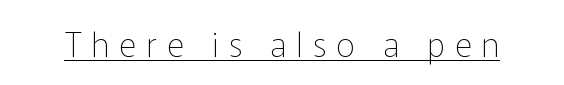
To sum up the face: it is a sans, with no serifs. Ink coverage per letter is moderate at most. No italicization has been applied; the sample stays upright. Looks like regular typesetting: each glyph gets only the width it needs.
